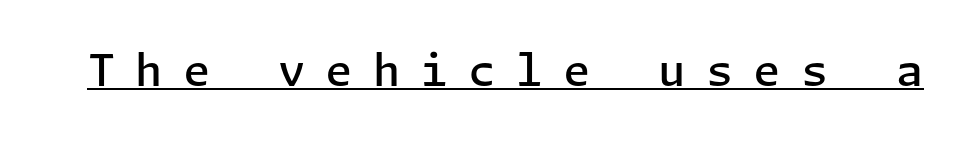
{"serif": "no", "italic": "no", "bold": "semi", "weight": "semibold", "width": "normal", "stroke_contrast": "low", "x_height": "medium", "underline": "yes", "letter_spacing": "wide", "letter_spacing_em": 0.46, "glyph_px": 44}
